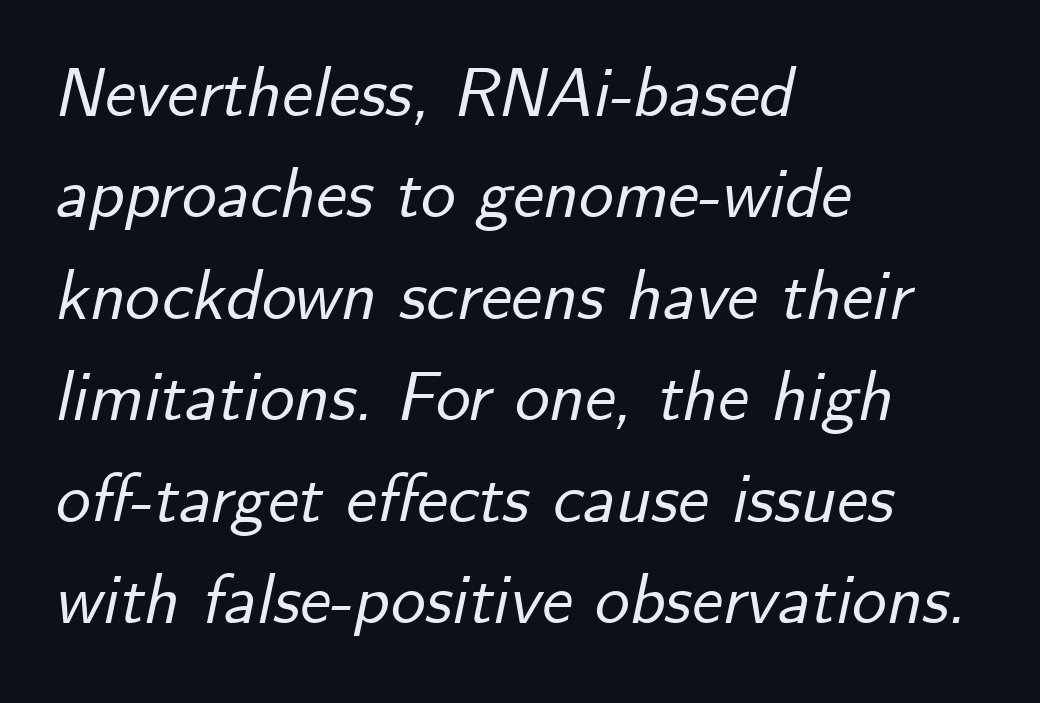
The image shows 69 px text type, italic (leaning right); set left-aligned, normal line spacing (1.47x), normal letter spacing, not underlined; low stroke contrast and a small x-height.
